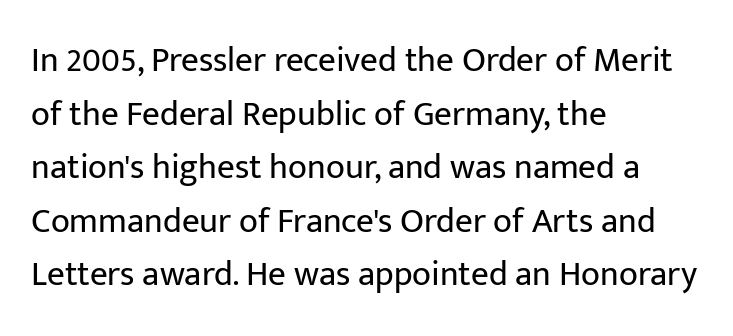
The image shows 35 px regular-weight sans-serif type, upright; set left-aligned, normal line spacing (1.53x), normal letter spacing, not underlined; low stroke contrast and a medium x-height.
